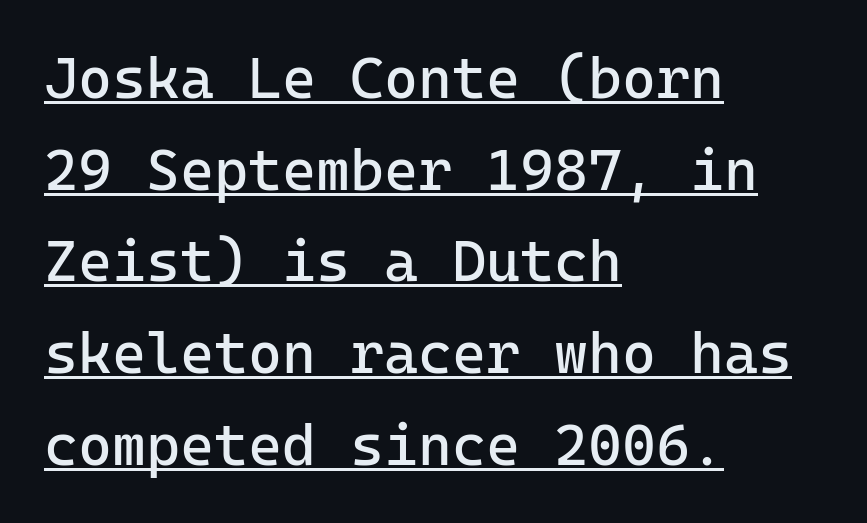
{"serif": "no", "italic": "no", "bold": "no", "weight": "regular", "width": "normal", "stroke_contrast": "low", "x_height": "medium", "monospaced": "yes", "underline": "yes", "align": "left", "line_spacing": "normal", "line_spacing_ratio": 1.58, "letter_spacing": "normal", "letter_spacing_em": 0.0, "glyph_px": 58}
